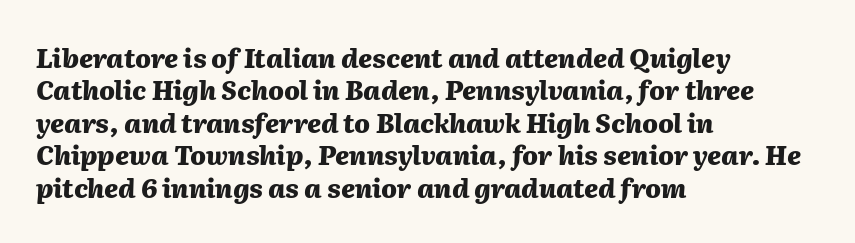
Leading: standard. This rendering uses left alignment, leaving the right contour irregular. Letters rest on an invisible, unmarked baseline. There's an unmistakable incline to the writing here.
